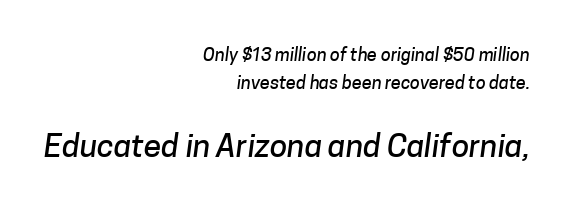
The block sitting lower on the canvas is the one with enlarged characters. Character widths vary here, with narrow letters taking less room than wide ones. A sans-serif font was chosen for this passage. This sample keeps an unexceptional amount of space between lines.
